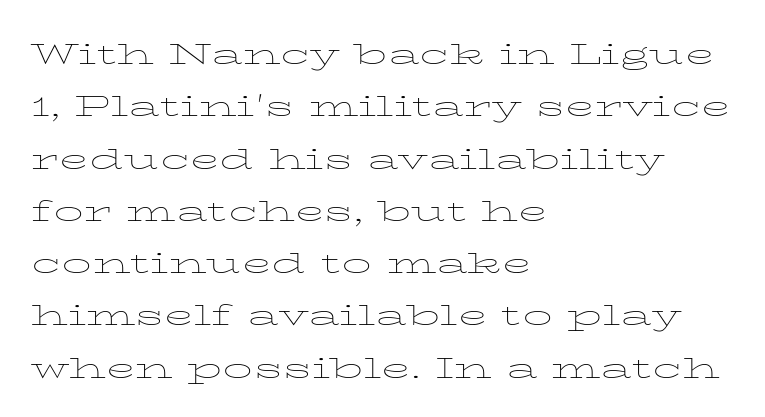
The image shows 39 px thin, wide type, upright; set left-aligned, normal line spacing (1.34x), normal letter spacing, not underlined; low stroke contrast and a medium x-height.
